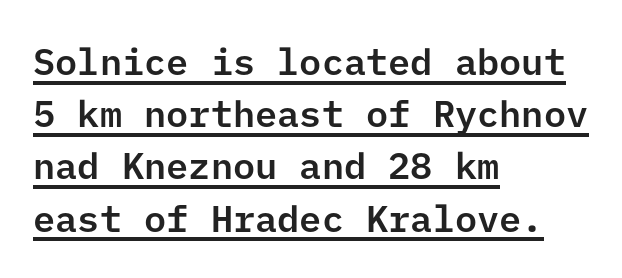
The compositor pushed each line to the left boundary. The line-height multiplier appears to be the usual default. Honestly, the underline is the first thing you notice here. Posture: upright roman. This is sans-serif lettering, the kind often seen on screens and signage. Caption: standard tracking, unaltered.
